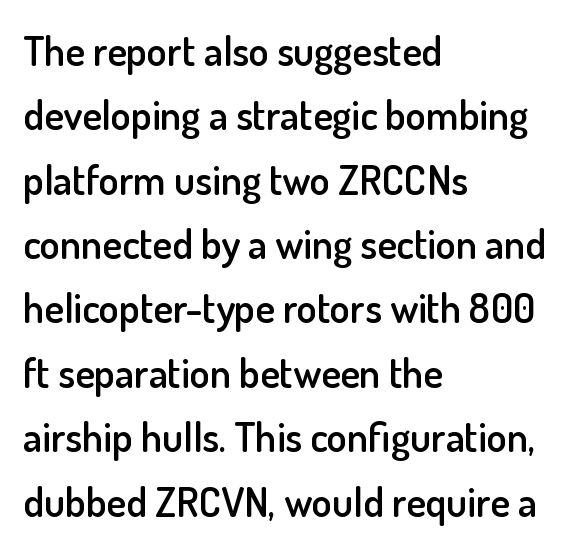
This sample is left-justified, so line endings fall wherever the words run out. This rendering features lettering with no underline. How are the letters spaced? Ordinarily, with no added tracking. Each new line begins a customary step beneath the previous one.
